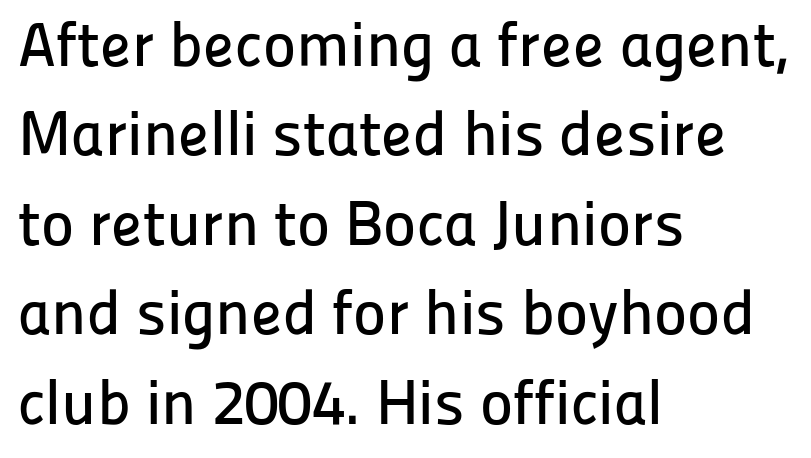
Q: Is the text italic (slanted)? A: No, it is upright.
Q: Is the typeface a serif or a sans-serif typeface? A: Sans-serif.
Q: Is the text underlined? A: No.
Q: How is the paragraph aligned? A: Left-aligned.
Q: Is the spacing between letters normal or unusually wide? A: Normal.
Q: Is the spacing between lines tight, normal or loose? A: Normal.
Q: Width (condensed, normal, or wide)? A: Normal.
Q: Stroke contrast? A: Low.
Q: x-height? A: Medium.
Q: Monospaced? A: No.
